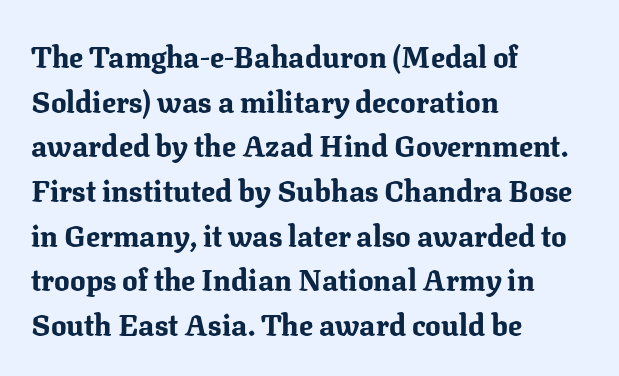
These lines are rendered in a variable-pitch font. Tracking value appears to be zero — textbook default spacing. Underlining? Definitely not there. If you drew a line through each stem, it would be perfectly vertical. The block of text has a typical density, with ordinary space between rows.
